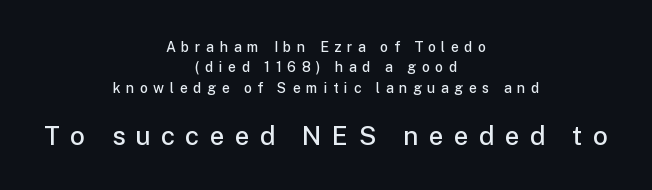
The space directly below the letters is spotless. The following chunk of copy outweighs the initial chunk in type size. Inter-character spacing is expanded well beyond the font's built-in metrics. A centered setting, common on invitations and titles, is used for this passage. Honestly, the row spacing looks completely unremarkable.
